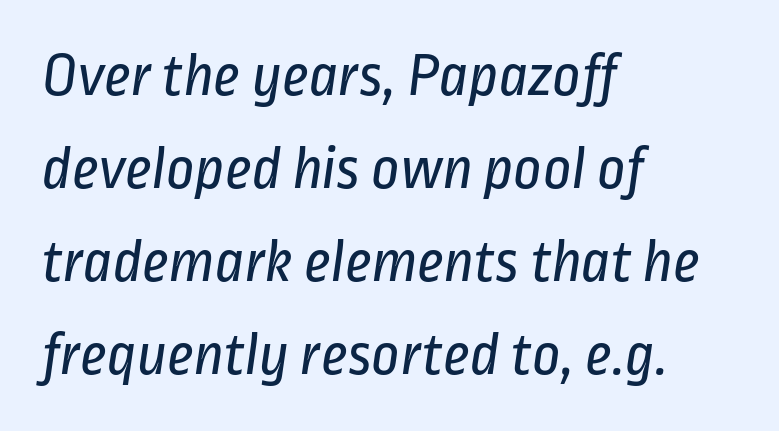
{"serif": "no", "bold": "no", "weight": "regular", "width": "condensed", "stroke_contrast": "low", "x_height": "medium", "monospaced": "no", "underline": "no", "align": "left", "line_spacing": "normal", "line_spacing_ratio": 1.5, "letter_spacing": "normal", "letter_spacing_em": 0.0, "glyph_px": 62}
